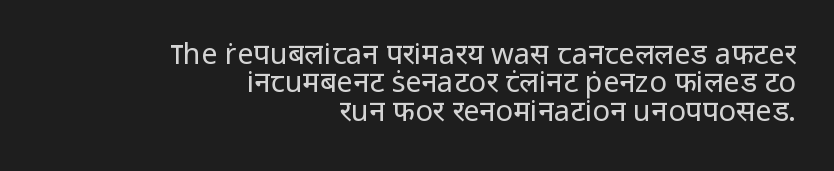
Q: Is the text bold? A: No.
Q: Is the text italic (slanted)? A: No, it is upright.
Q: Is the typeface a serif or a sans-serif typeface? A: Sans-serif.
Q: Is the text underlined? A: No.
Q: How is the paragraph aligned? A: Right-aligned.
Q: Is the spacing between letters normal or unusually wide? A: Normal.
Q: Is the spacing between lines tight, normal or loose? A: Tight.
Q: Width (condensed, normal, or wide)? A: Normal.
Q: Stroke contrast? A: Low.
Q: x-height? A: Medium.
Q: Monospaced? A: No.
